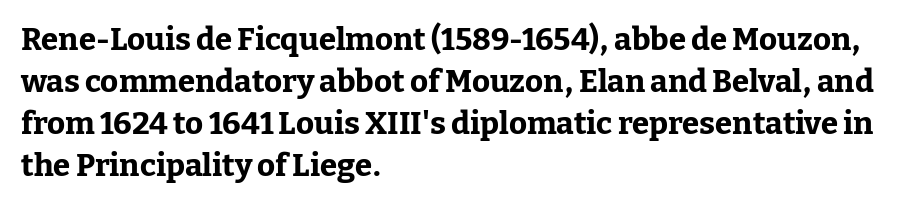
Q: Is the text bold? A: Yes.
Q: Is the text italic (slanted)? A: No, it is upright.
Q: Is the typeface a serif or a sans-serif typeface? A: Serif.
Q: Is the text underlined? A: No.
Q: How is the paragraph aligned? A: Left-aligned.
Q: Is the spacing between letters normal or unusually wide? A: Normal.
Q: Is the spacing between lines tight, normal or loose? A: Normal.
Q: Width (condensed, normal, or wide)? A: Normal.
Q: Stroke contrast? A: Low.
Q: x-height? A: Medium.
Q: Monospaced? A: No.
